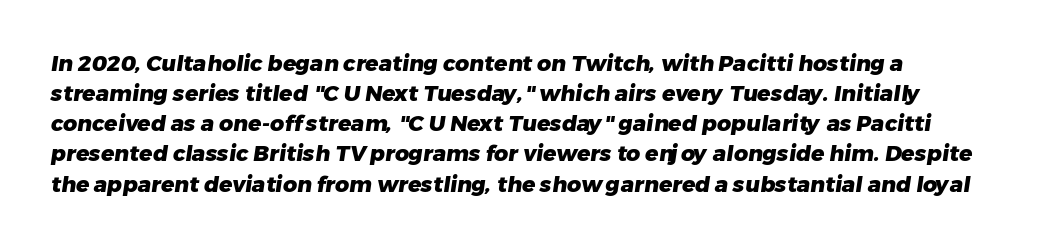
Q: Is the text bold? A: Yes.
Q: Is the text underlined? A: No.
Q: Is the spacing between letters normal or unusually wide? A: Normal.
Q: Is the spacing between lines tight, normal or loose? A: Normal.
